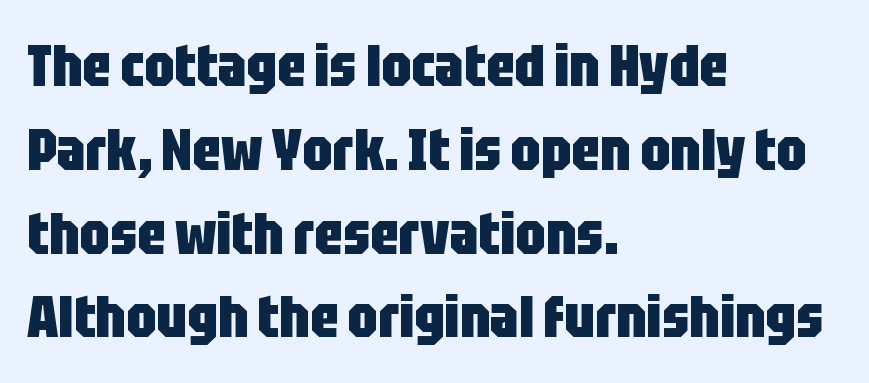
Look at the bottom of the vertical strokes: they stop flat, with no serifs. In terms of letterspacing, this is plain default setting. These lines carry a lot of weight — the face is fully bold. Italic: no, the glyphs are upright roman. The space directly below the letters is spotless.
